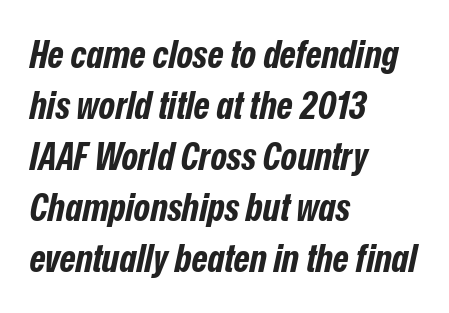
{"italic": "yes", "lean": "right", "slant_degrees": 12, "bold": "yes", "weight": "bold", "width": "condensed", "stroke_contrast": "low", "x_height": "medium", "monospaced": "no", "underline": "no", "align": "left", "line_spacing": "normal", "line_spacing_ratio": 1.31, "letter_spacing": "normal", "letter_spacing_em": 0.0, "glyph_px": 39}
